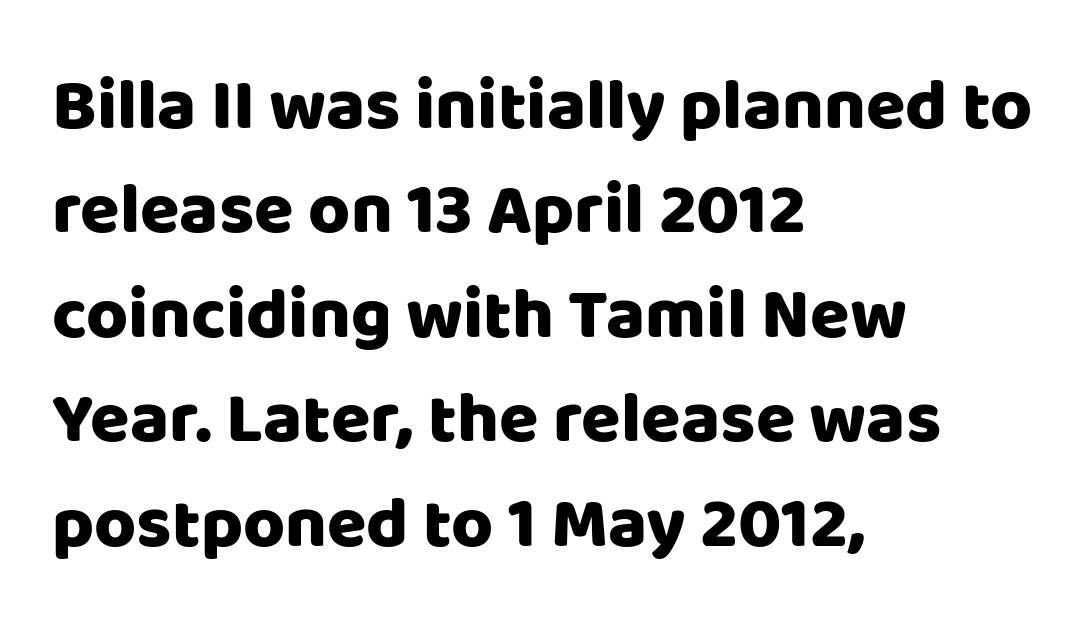
{"serif": "no", "italic": "no", "width": "normal", "stroke_contrast": "low", "x_height": "large", "monospaced": "no", "underline": "no", "align": "left", "line_spacing": "normal", "line_spacing_ratio": 1.45, "letter_spacing": "normal", "letter_spacing_em": 0.0, "glyph_px": 72}
